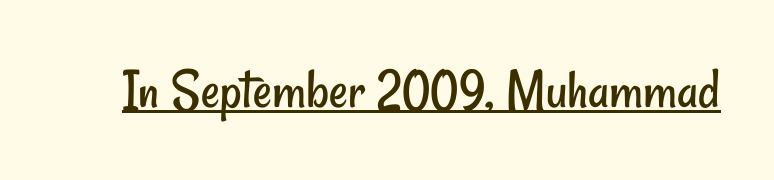
Q: Is the text bold? A: No.
Q: Is the typeface a serif or a sans-serif typeface? A: Sans-serif.
Q: Is the text underlined? A: Yes.
Q: Is the spacing between letters normal or unusually wide? A: Normal.
Q: Width (condensed, normal, or wide)? A: Condensed.
Q: Stroke contrast? A: Low.
Q: x-height? A: Small.
Q: Monospaced? A: No.
